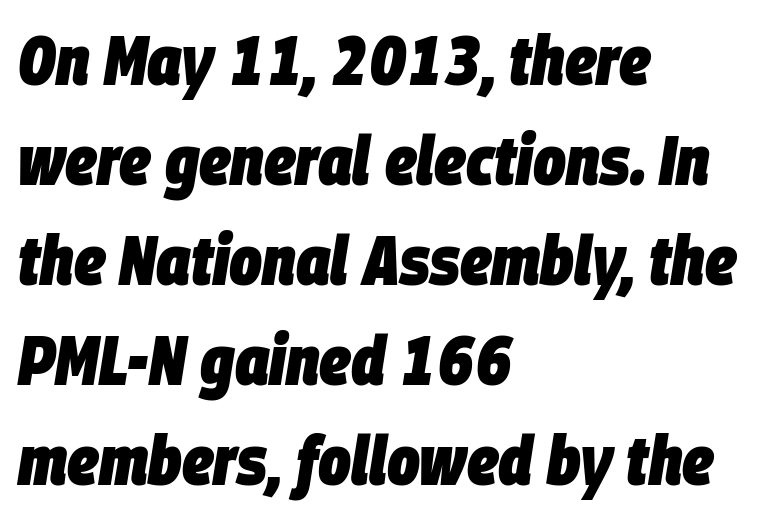
Q: Is the text bold? A: Yes.
Q: Is the text italic (slanted)? A: Yes, it leans right by about 9 degrees.
Q: Is the text underlined? A: No.
Q: How is the paragraph aligned? A: Left-aligned.
Q: Is the spacing between letters normal or unusually wide? A: Normal.
Q: Is the spacing between lines tight, normal or loose? A: Normal.
Q: Width (condensed, normal, or wide)? A: Condensed.
Q: Stroke contrast? A: Low.
Q: x-height? A: Large.
Q: Monospaced? A: No.
